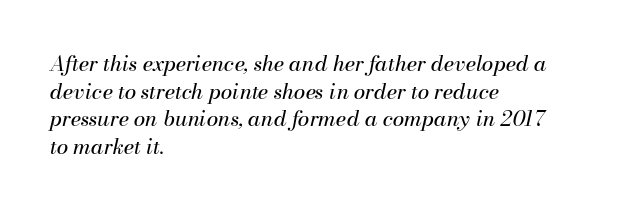
The image shows 21 px text type, italic (leaning right); set left-aligned, normal line spacing (1.31x), normal letter spacing, not underlined.
